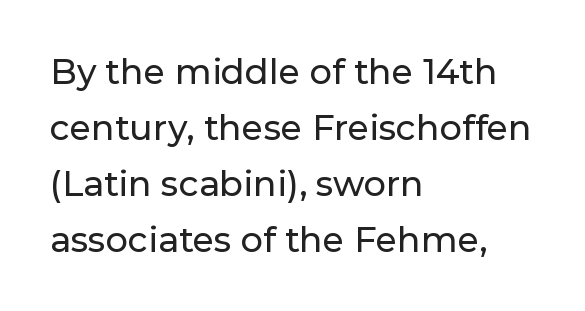
Q: Is the text italic (slanted)? A: No, it is upright.
Q: Is the typeface a serif or a sans-serif typeface? A: Sans-serif.
Q: Is the text underlined? A: No.
Q: How is the paragraph aligned? A: Left-aligned.
Q: Is the spacing between letters normal or unusually wide? A: Normal.
Q: Is the spacing between lines tight, normal or loose? A: Normal.
Q: Width (condensed, normal, or wide)? A: Normal.
Q: Stroke contrast? A: Low.
Q: x-height? A: Medium.
Q: Monospaced? A: No.
